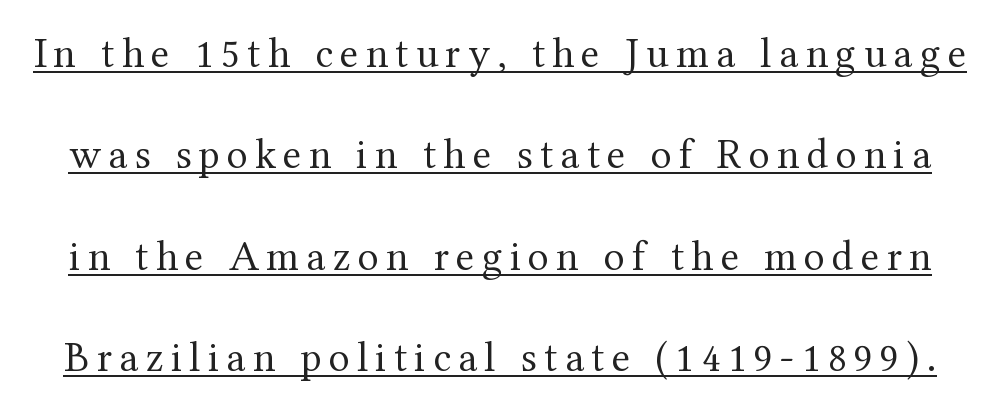
These glyphs show unthickened strokes, regular width or finer. This is the regular roman posture of the typeface. Little horizontal feet cap the strokes, marking this as serif type. Underline: present. These lines are rendered in a variable-pitch font. Is there much room between lines? Yes — plenty of vertical air separates them.
